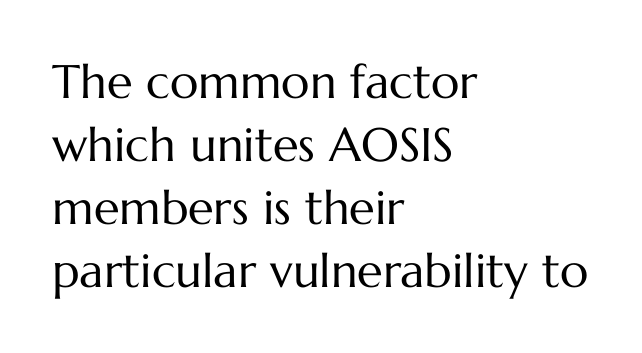
The rows are spaced the way most documents space them. Characters remain perfectly vertical along every line. Compared with a typical body face, this is equally light or lighter still. Check under the words: just untouched page. Short note: letters normally spaced.
